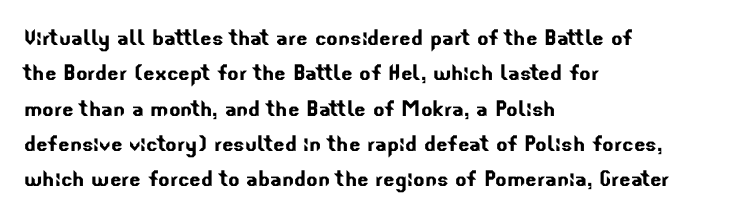
{"underline": "no", "align": "left", "line_spacing": "normal", "line_spacing_ratio": 1.31, "letter_spacing": "normal", "letter_spacing_em": 0.0, "glyph_px": 27}
